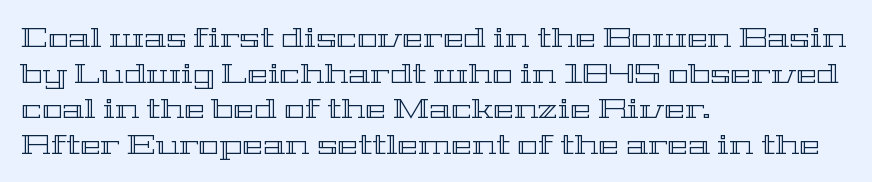
Regular leading. Every stem runs plumb, perpendicular to the baseline. Glance below the letters and you will spot only blank space. If you drew a ruler down the left edge, every line would touch it. Character widths vary here, with narrow letters taking less room than wide ones.
